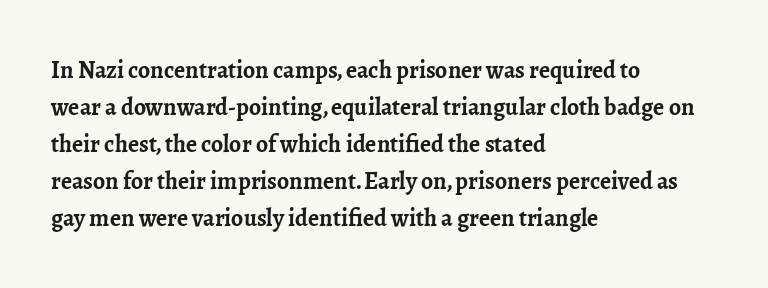
These lines sit exactly where default settings would place them. Descenders are the only things crossing below the line. As a designer I'd log this as weight 700, bold. Where is the straight margin? On the left. The axis of the letterforms is exactly vertical. No extra tracking has been applied to these lines.
